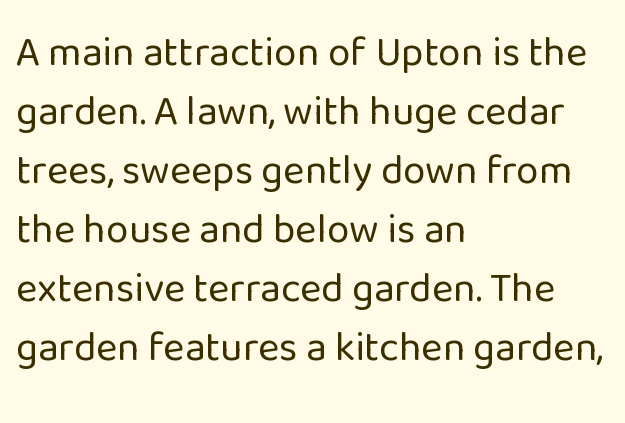
The image shows 41 px regular-weight sans-serif type, upright; set left-aligned, normal line spacing (1.44x), normal letter spacing, not underlined; low stroke contrast and a medium x-height.
